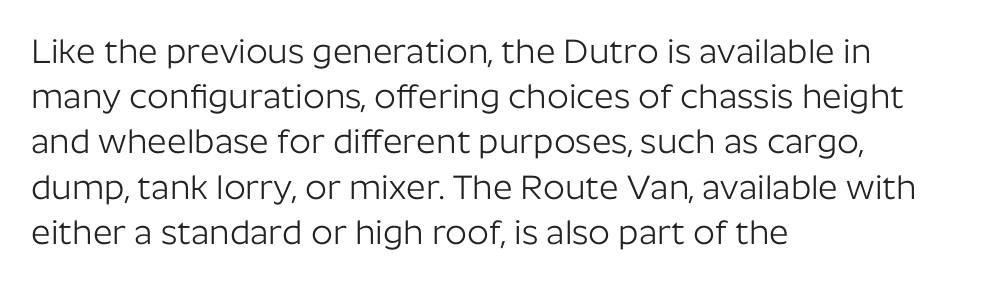
Q: Is the text bold? A: No.
Q: Is the text italic (slanted)? A: No, it is upright.
Q: Is the typeface a serif or a sans-serif typeface? A: Sans-serif.
Q: Is the text underlined? A: No.
Q: How is the paragraph aligned? A: Left-aligned.
Q: Is the spacing between letters normal or unusually wide? A: Normal.
Q: Is the spacing between lines tight, normal or loose? A: Normal.
Q: Width (condensed, normal, or wide)? A: Normal.
Q: Stroke contrast? A: Low.
Q: x-height? A: Medium.
Q: Monospaced? A: No.
